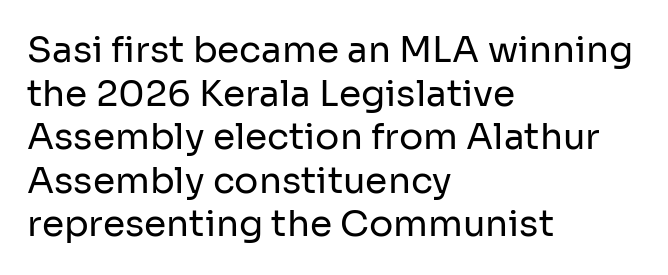
The image shows 36 px regular-weight sans-serif type, upright; set left-aligned, line spacing 1.21x, normal letter spacing, not underlined; low stroke contrast and a medium x-height.
